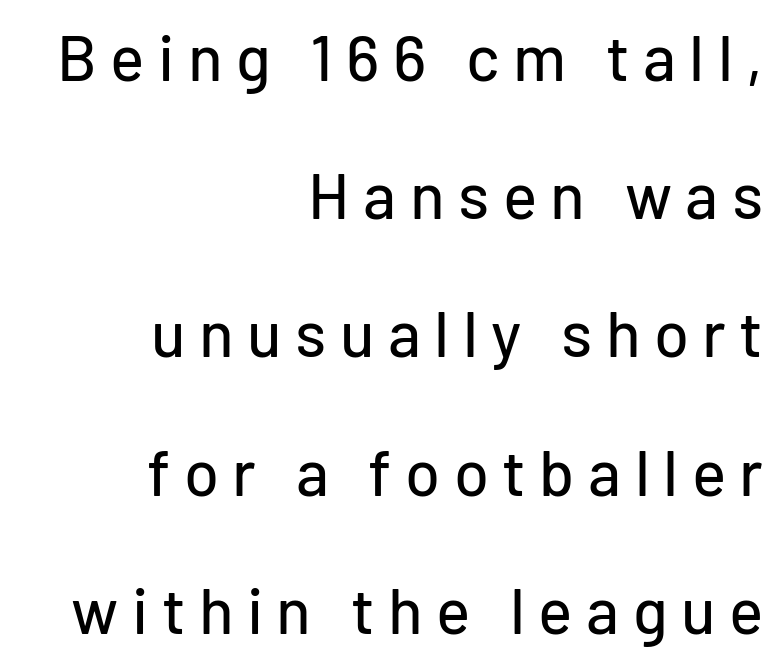
Q: Is the text italic (slanted)? A: No, it is upright.
Q: Is the typeface a serif or a sans-serif typeface? A: Sans-serif.
Q: Is the text underlined? A: No.
Q: How is the paragraph aligned? A: Right-aligned.
Q: Is the spacing between letters normal or unusually wide? A: Unusually wide.
Q: Is the spacing between lines tight, normal or loose? A: Loose.
Q: Width (condensed, normal, or wide)? A: Normal.
Q: Stroke contrast? A: Low.
Q: x-height? A: Medium.
Q: Monospaced? A: No.
